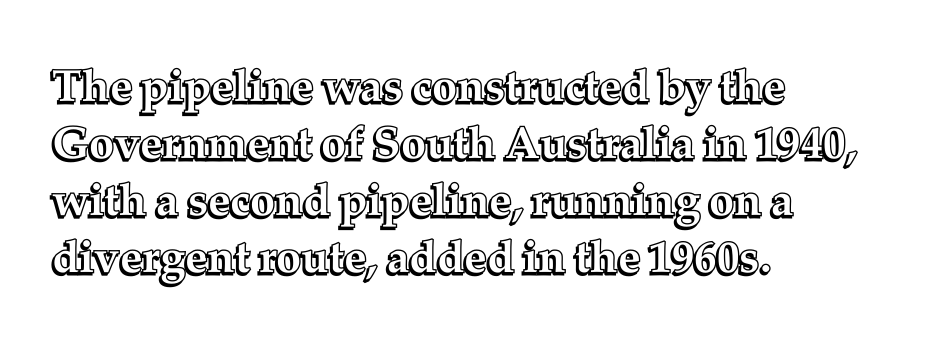
Q: Is the text italic (slanted)? A: No, it is upright.
Q: Is the text underlined? A: No.
Q: How is the paragraph aligned? A: Left-aligned.
Q: Is the spacing between letters normal or unusually wide? A: Normal.
Q: Is the spacing between lines tight, normal or loose? A: Normal.
Q: Width (condensed, normal, or wide)? A: Normal.
Q: x-height? A: Medium.
Q: Monospaced? A: No.
